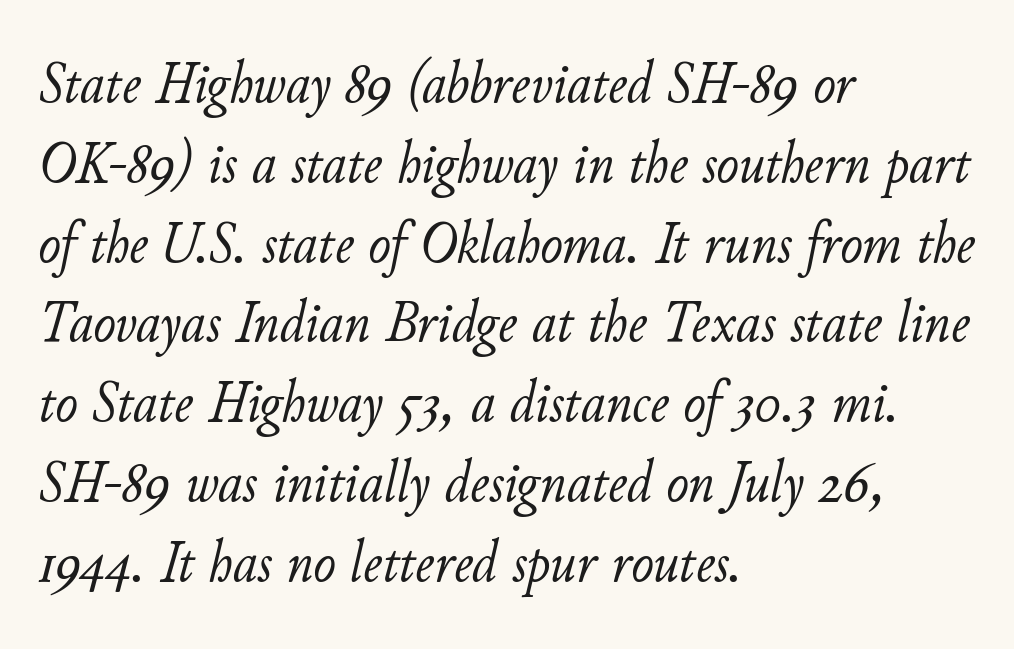
{"italic": "yes", "lean": "right", "slant_degrees": 11, "bold": "no", "weight": "light", "width": "normal", "stroke_contrast": "low", "x_height": "small", "monospaced": "no", "underline": "no", "align": "left", "line_spacing": "normal", "line_spacing_ratio": 1.33, "letter_spacing": "normal", "letter_spacing_em": 0.0, "glyph_px": 60}
